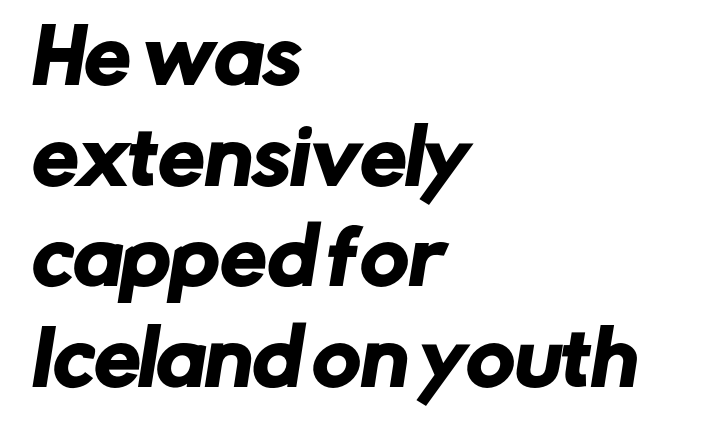
Has an underline been added? It has not. The type family on display is of the sans-serif kind. Layout note: lines flush left. Notice how descenders clear the ascenders below comfortably — that's standard leading.
